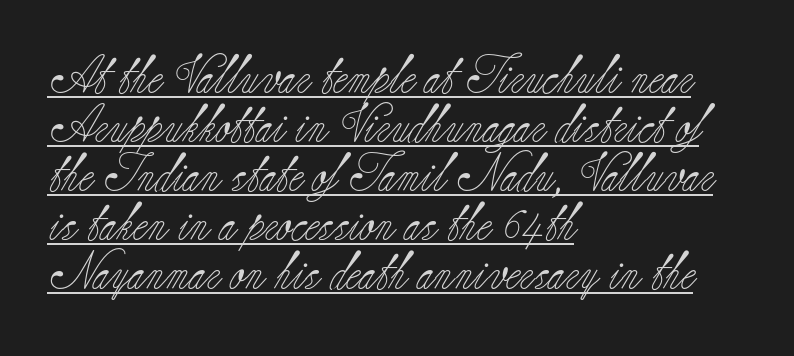
Regular leading. Serifs: yes, visible at the terminals of the letterforms. Check the space under the baseline: a stroke is drawn there. A typesetter would call this zero additional tracking.
